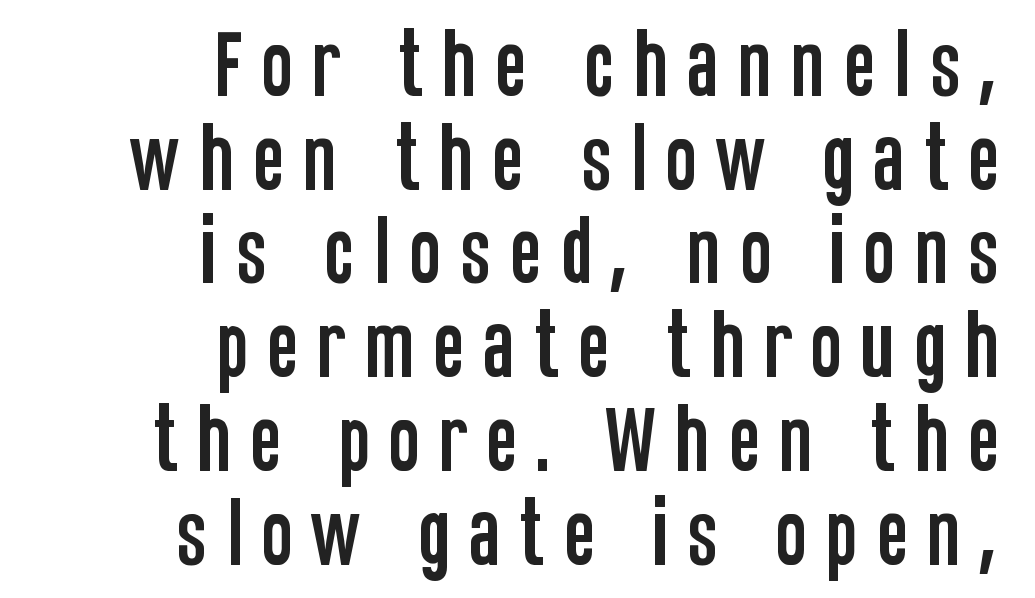
{"serif": "no", "italic": "no", "width": "condensed", "stroke_contrast": "low", "x_height": "large", "monospaced": "no", "underline": "no", "align": "right", "line_spacing": "normal", "line_spacing_ratio": 1.25, "letter_spacing": "wide", "letter_spacing_em": 0.23, "glyph_px": 75}
